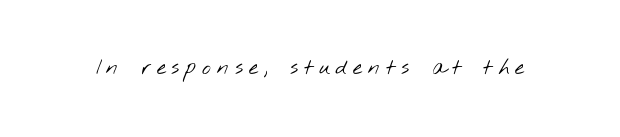
Q: Is the text bold? A: No.
Q: Is the text underlined? A: No.
Q: Is the spacing between letters normal or unusually wide? A: Unusually wide.
